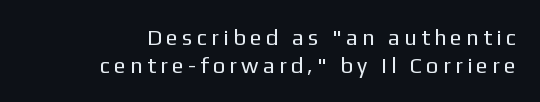
The image shows 22 px text type, upright; set right-aligned, normal line spacing (1.26x), not underlined.
